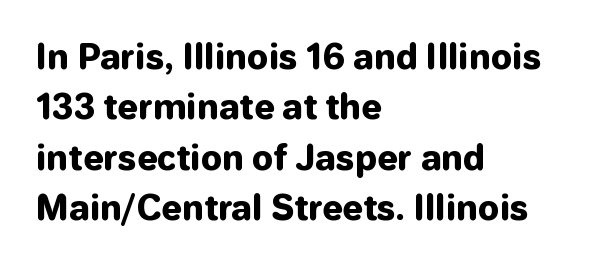
The image shows 33 px heavy sans-serif type, upright; set left-aligned, normal line spacing (1.53x), normal letter spacing, not underlined; low stroke contrast and a medium x-height.
